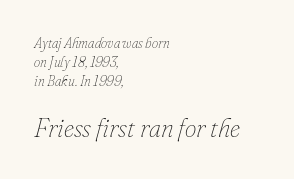
The image shows 26 px text type, italic (leaning right); set left-aligned, normal line spacing (1.35x), normal letter spacing, not underlined; the second (bottom) block is 1.86x larger.
